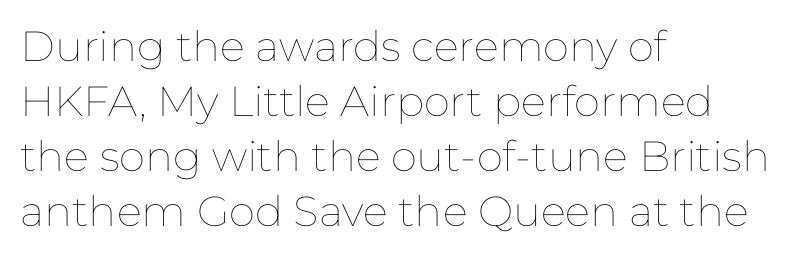
{"italic": "no", "bold": "no", "weight": "thin", "width": "normal", "stroke_contrast": "low", "x_height": "medium", "monospaced": "no", "underline": "no", "align": "left", "line_spacing": "normal", "line_spacing_ratio": 1.31, "letter_spacing": "normal", "letter_spacing_em": 0.0, "glyph_px": 42}
